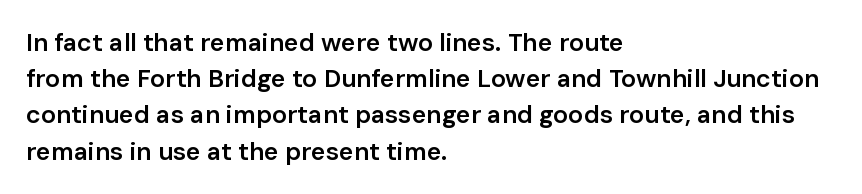
Q: Is the text bold? A: Semi-bold.
Q: Is the text italic (slanted)? A: No, it is upright.
Q: Is the text underlined? A: No.
Q: How is the paragraph aligned? A: Left-aligned.
Q: Is the spacing between letters normal or unusually wide? A: Normal.
Q: Is the spacing between lines tight, normal or loose? A: Normal.
